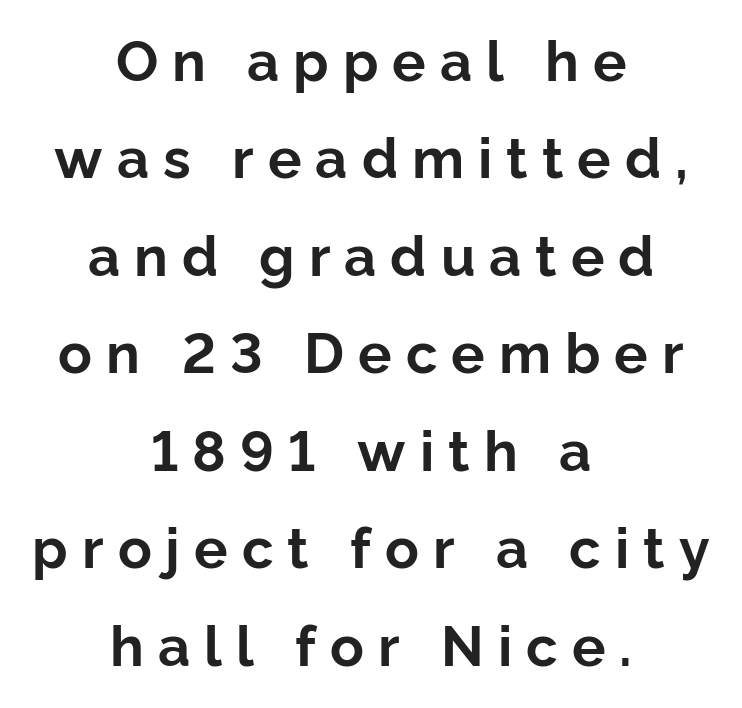
The image shows 56 px bold sans-serif type, upright; set centered, line spacing 1.74x, unusually wide letter spacing (+0.25 em), not underlined; low stroke contrast and a medium x-height.
